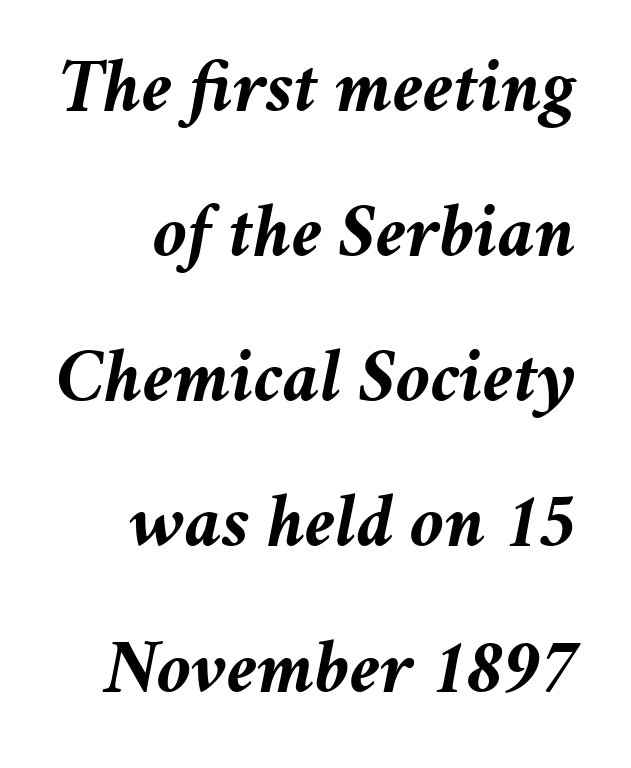
{"italic": "yes", "lean": "right", "slant_degrees": 11, "bold": "yes", "weight": "semibold", "width": "normal", "stroke_contrast": "medium", "x_height": "medium", "monospaced": "no", "underline": "no", "line_spacing": "loose", "line_spacing_ratio": 1.91, "letter_spacing": "normal", "letter_spacing_em": 0.0, "glyph_px": 76}
